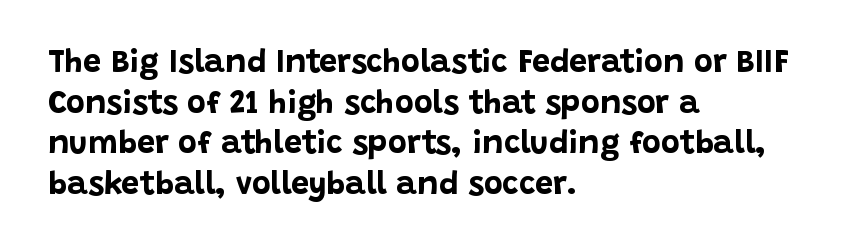
The image shows 32 px bold sans-serif type, upright; set left-aligned, normal line spacing (1.27x), normal letter spacing, not underlined; low stroke contrast and a large x-height.
